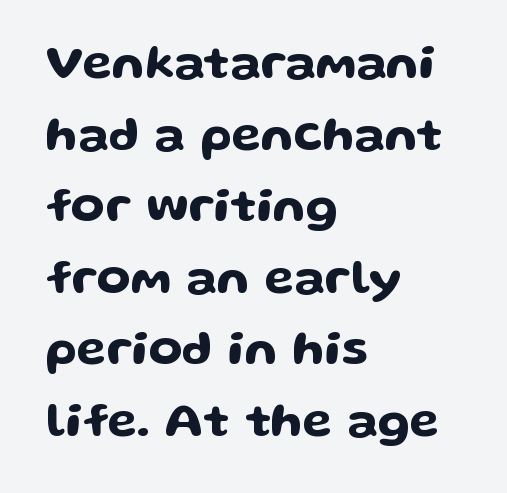
Is this a fixed-width face? No — the glyphs have proportional, varying widths. To sum up the face: it is a sans, with no serifs. Lines of text with bare space underneath. Here the glyphs are tracked normally, forming tight word shapes.
